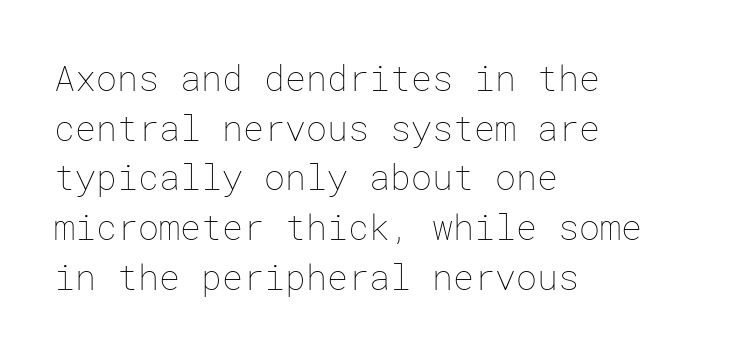
A light-to-regular cut is what we see here. Rule under the text: the space is simply empty. Tracking value appears to be zero — textbook default spacing. No italicization has been applied; the sample stays upright. Students, observe: this is what conventionally led text looks like. This rendering uses left alignment, leaving the right contour irregular.
